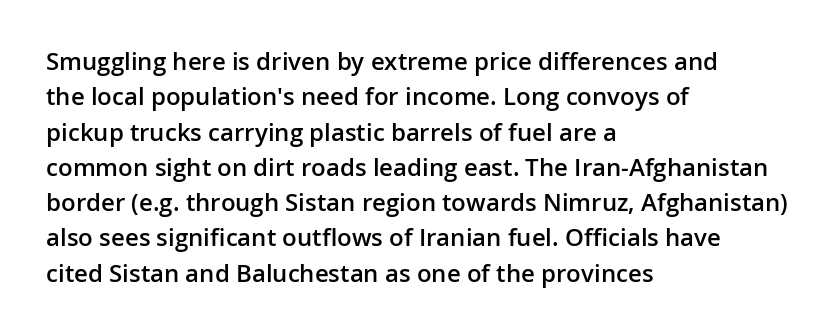
The image shows 24 px text type, upright; set left-aligned, normal line spacing (1.47x), normal letter spacing, not underlined.
